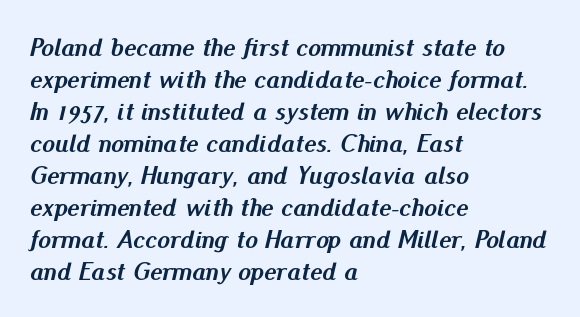
The image shows 26 px bold type, italic (leaning right); set left-aligned, line spacing 1.23x, normal letter spacing, not underlined.
